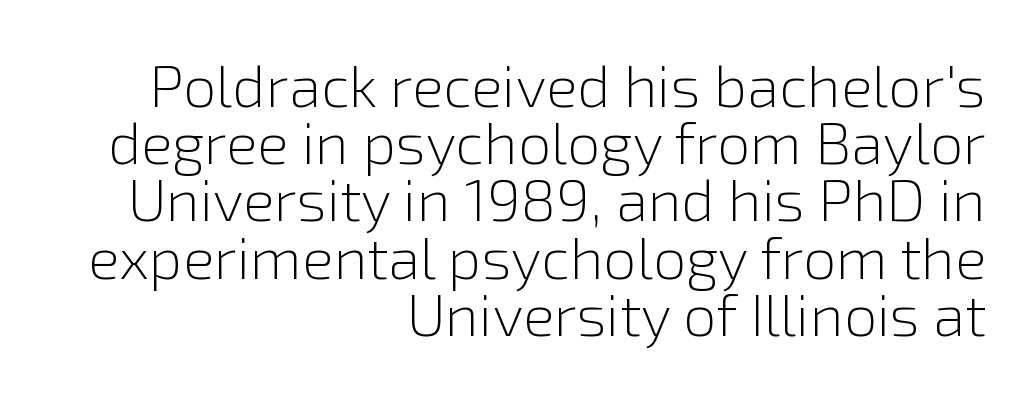
{"serif": "no", "italic": "no", "bold": "no", "weight": "light", "width": "normal", "x_height": "medium", "monospaced": "no", "underline": "no", "align": "right", "line_spacing": "tight", "line_spacing_ratio": 0.97, "letter_spacing": "normal", "letter_spacing_em": 0.0, "glyph_px": 59}
